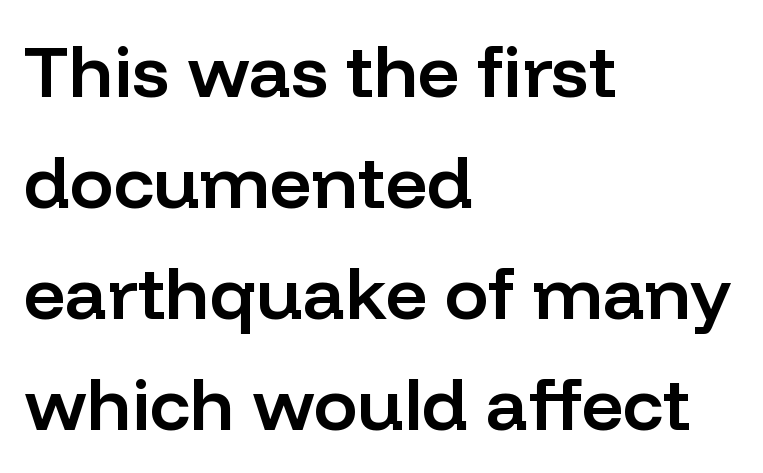
Nothing sits at the stroke ends, so this counts as sans-serif. A semibold gives these letters moderate extra thickness, short of bold. If you drew a line through each stem, it would be perfectly vertical. Note the varied advance widths — an 'i' is clearly narrower than an 'm'.
